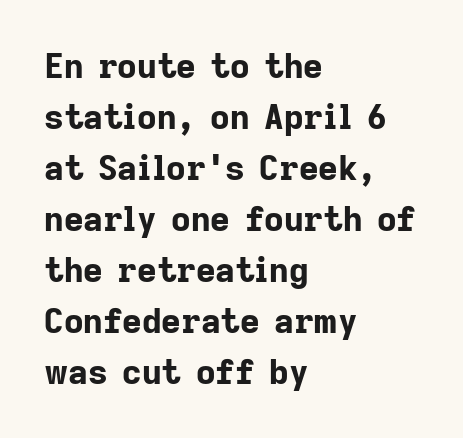
Q: Is the text bold? A: Yes.
Q: Is the text italic (slanted)? A: No, it is upright.
Q: Is the typeface a serif or a sans-serif typeface? A: Sans-serif.
Q: Is the text underlined? A: No.
Q: How is the paragraph aligned? A: Left-aligned.
Q: Is the spacing between letters normal or unusually wide? A: Normal.
Q: Is the spacing between lines tight, normal or loose? A: Normal.
Q: Width (condensed, normal, or wide)? A: Normal.
Q: Stroke contrast? A: Low.
Q: x-height? A: Medium.
Q: Monospaced? A: No.
